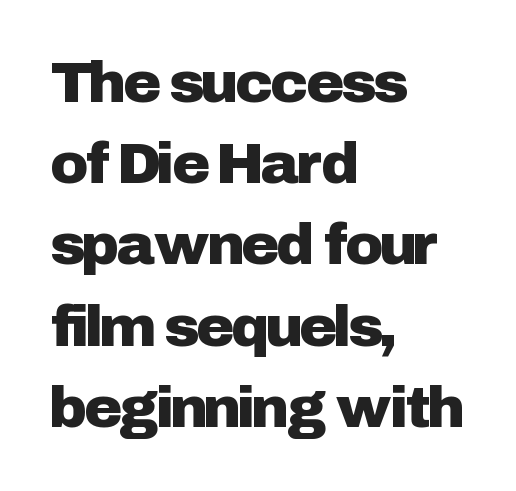
{"serif": "no", "italic": "no", "width": "normal", "stroke_contrast": "low", "x_height": "medium", "monospaced": "no", "underline": "no", "align": "left", "line_spacing": "normal", "line_spacing_ratio": 1.4, "letter_spacing": "normal", "letter_spacing_em": 0.0, "glyph_px": 58}
